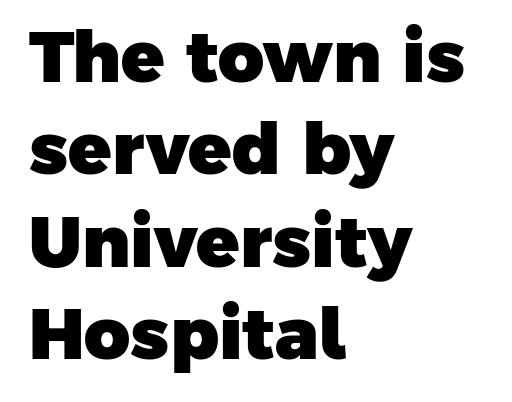
{"serif": "no", "bold": "yes", "weight": "heavy", "width": "normal", "stroke_contrast": "low", "x_height": "medium", "monospaced": "no", "underline": "no", "align": "left", "line_spacing": "normal", "line_spacing_ratio": 1.3, "letter_spacing": "normal", "letter_spacing_em": 0.0, "glyph_px": 71}
